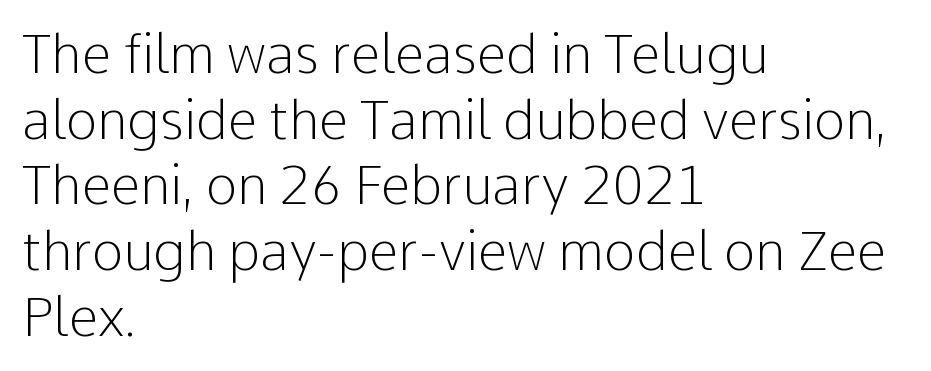
The image shows 53 px light sans-serif type, upright; set left-aligned, line spacing 1.24x, normal letter spacing, not underlined; low stroke contrast and a medium x-height.
